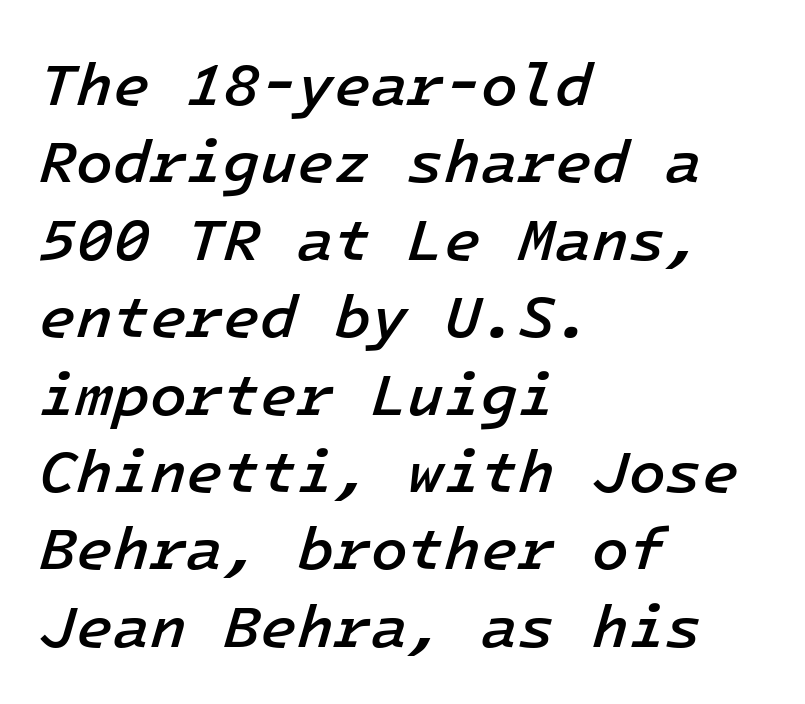
Q: Is the text bold? A: Semi-bold.
Q: Is the text italic (slanted)? A: Yes, it leans right by about 16 degrees.
Q: Is the text underlined? A: No.
Q: How is the paragraph aligned? A: Left-aligned.
Q: Is the spacing between letters normal or unusually wide? A: Normal.
Q: Is the spacing between lines tight, normal or loose? A: Normal.
Q: Width (condensed, normal, or wide)? A: Normal.
Q: Stroke contrast? A: Low.
Q: x-height? A: Medium.
Q: Monospaced? A: Yes.
